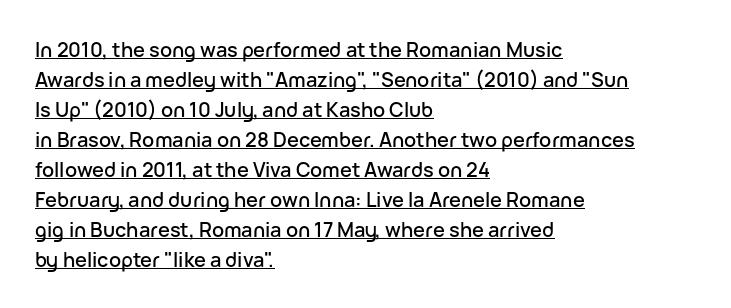
Q: Is the text italic (slanted)? A: No, it is upright.
Q: Is the text underlined? A: Yes.
Q: How is the paragraph aligned? A: Left-aligned.
Q: Is the spacing between letters normal or unusually wide? A: Normal.
Q: Is the spacing between lines tight, normal or loose? A: Normal.
